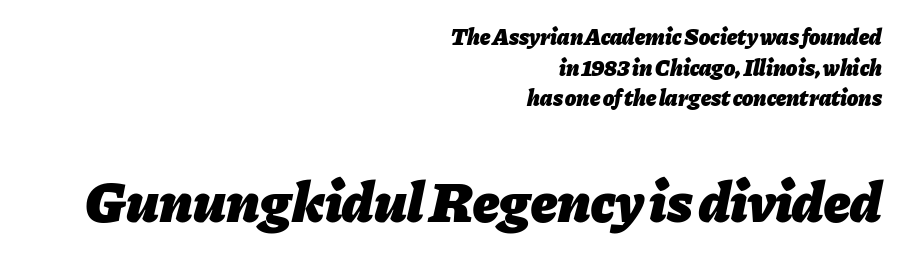
{"italic": "yes", "lean": "right", "slant_degrees": 11, "bold": "yes", "weight": "heavy", "width": "normal", "stroke_contrast": "low", "x_height": "medium", "monospaced": "no", "underline": "no", "align": "right", "line_spacing": "normal", "line_spacing_ratio": 1.33, "letter_spacing": "normal", "letter_spacing_em": 0.0, "larger_block": "second", "size_ratio": 2.52, "glyph_px": 58}
